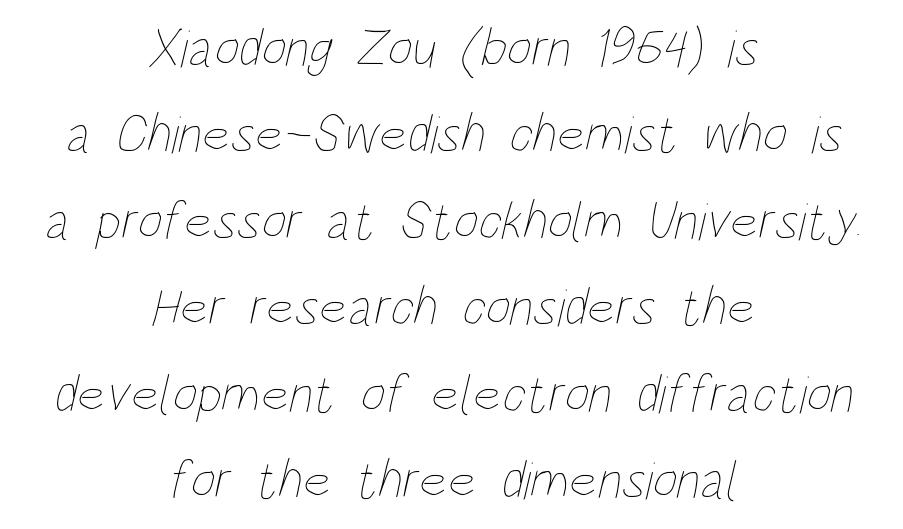
Q: Is the text bold? A: No.
Q: Is the text underlined? A: No.
Q: How is the paragraph aligned? A: Centered.
Q: Is the spacing between letters normal or unusually wide? A: Normal.
Q: Is the spacing between lines tight, normal or loose? A: Normal.
Q: Width (condensed, normal, or wide)? A: Condensed.
Q: Stroke contrast? A: Low.
Q: x-height? A: Large.
Q: Monospaced? A: No.
